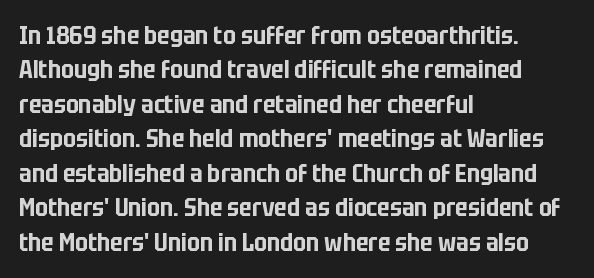
The image shows 25 px text type, upright; set left-aligned, normal line spacing (1.38x), normal letter spacing, not underlined.
